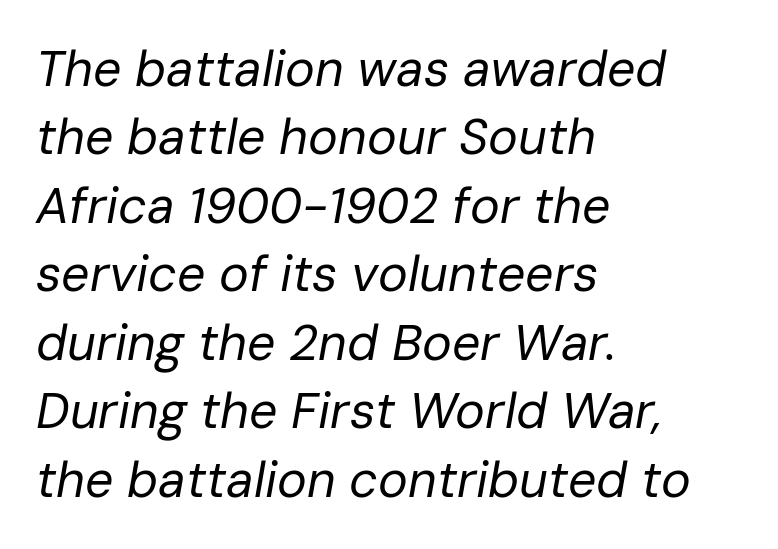
{"italic": "yes", "lean": "right", "slant_degrees": 10, "bold": "no", "weight": "regular", "width": "normal", "stroke_contrast": "low", "x_height": "medium", "monospaced": "no", "underline": "no", "align": "left", "line_spacing": "normal", "line_spacing_ratio": 1.37, "letter_spacing": "normal", "letter_spacing_em": 0.0, "glyph_px": 50}
